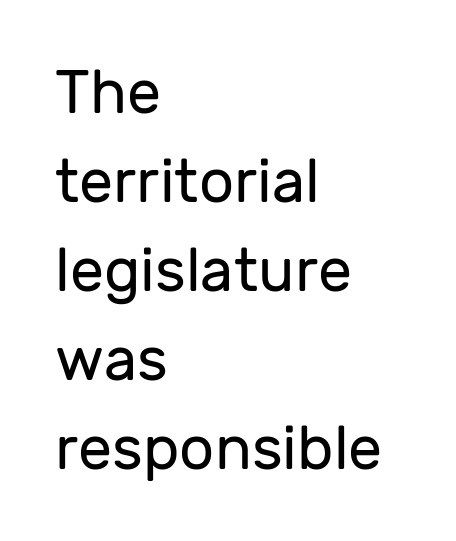
The face looks like a standard text weight, possibly lighter. Regarding serifs, this sample does without them. No extra tracking has been applied to these lines. Vertical strokes here are truly vertical. The space between consecutive lines is moderate. Descenders hang freely into open space.
